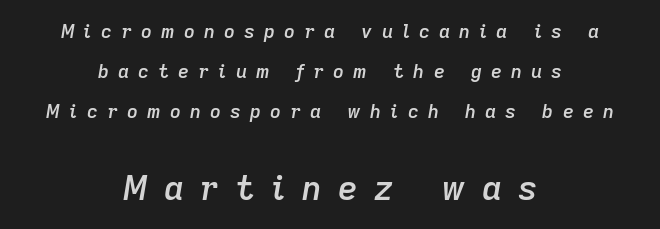
The letterforms stand isolated, each surrounded by extra space. Regarding leading, the lines here are spaced well apart. Heft: intermediate — a semibold. Only glyphs here, with clear space below each row. A student would call this center alignment; a typographer would say set centered. Character widths vary here, with narrow letters taking less room than wide ones.
